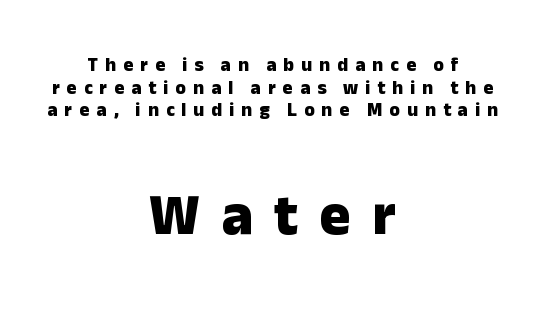
{"serif": "no", "italic": "no", "bold": "yes", "weight": "heavy", "width": "normal", "stroke_contrast": "low", "x_height": "medium", "monospaced": "no", "underline": "no", "align": "center", "line_spacing_ratio": 1.19, "letter_spacing": "wide", "letter_spacing_em": 0.37, "larger_block": "second", "size_ratio": 3.05, "glyph_px": 58}
